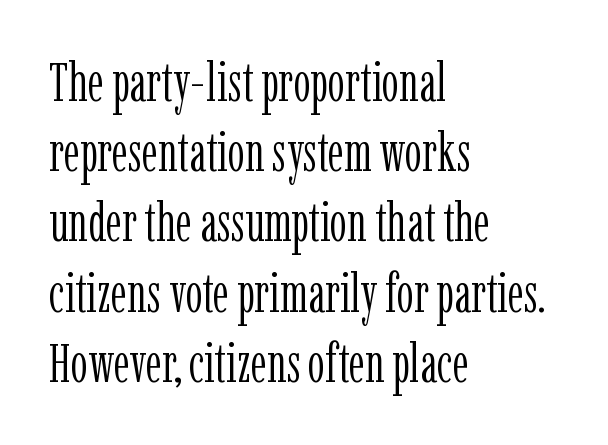
The text block is weighted toward the left margin, trailing off unevenly rightward. Proportional: the letters do not fall into vertical columns. These lines sit exactly where default settings would place them. The face used here is rendered with its standard letterfit. Stems and bowls with no extra thickness — not bold. Words float on clear page, feet unadorned.
